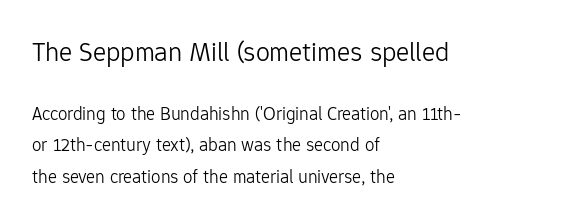
The leading is moderate, giving the passage an even texture. Words appear dense and cohesive because spacing is normal. The passage shown is not underscored anywhere. The passage shown is typed in a proportional face where columns would drift.
